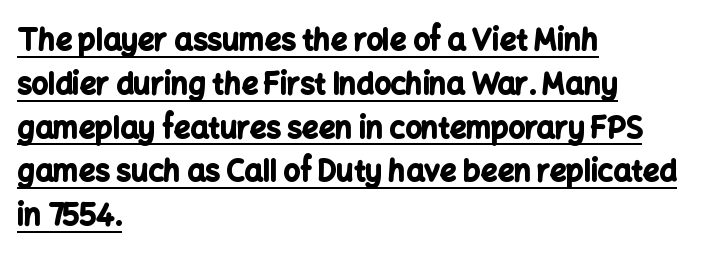
{"serif": "no", "italic": "no", "bold": "yes", "weight": "bold", "width": "normal", "stroke_contrast": "low", "x_height": "medium", "monospaced": "no", "underline": "yes", "align": "left", "line_spacing": "normal", "line_spacing_ratio": 1.51, "letter_spacing": "normal", "letter_spacing_em": 0.0, "glyph_px": 29}
